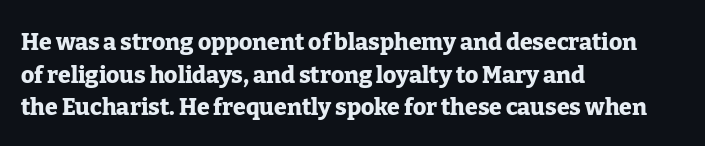
Q: Is the text bold? A: Yes.
Q: Is the text italic (slanted)? A: No, it is upright.
Q: Is the text underlined? A: No.
Q: How is the paragraph aligned? A: Left-aligned.
Q: Is the spacing between letters normal or unusually wide? A: Normal.
Q: Is the spacing between lines tight, normal or loose? A: Normal.
